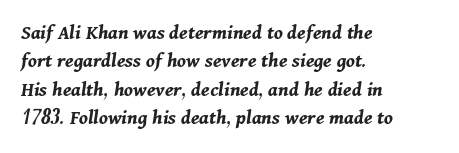
{"italic": "yes", "lean": "right", "slant_degrees": 11, "bold": "yes", "underline": "no", "align": "left", "line_spacing": "normal", "line_spacing_ratio": 1.35, "letter_spacing": "normal", "letter_spacing_em": 0.0, "glyph_px": 21}
